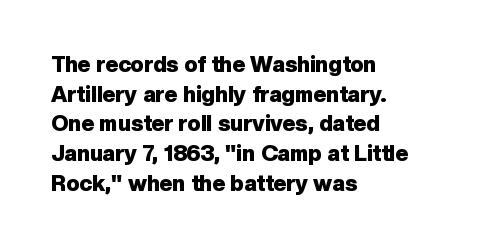
The image shows 22 px bold type, upright; set left-aligned, normal line spacing (1.35x), normal letter spacing, not underlined.
